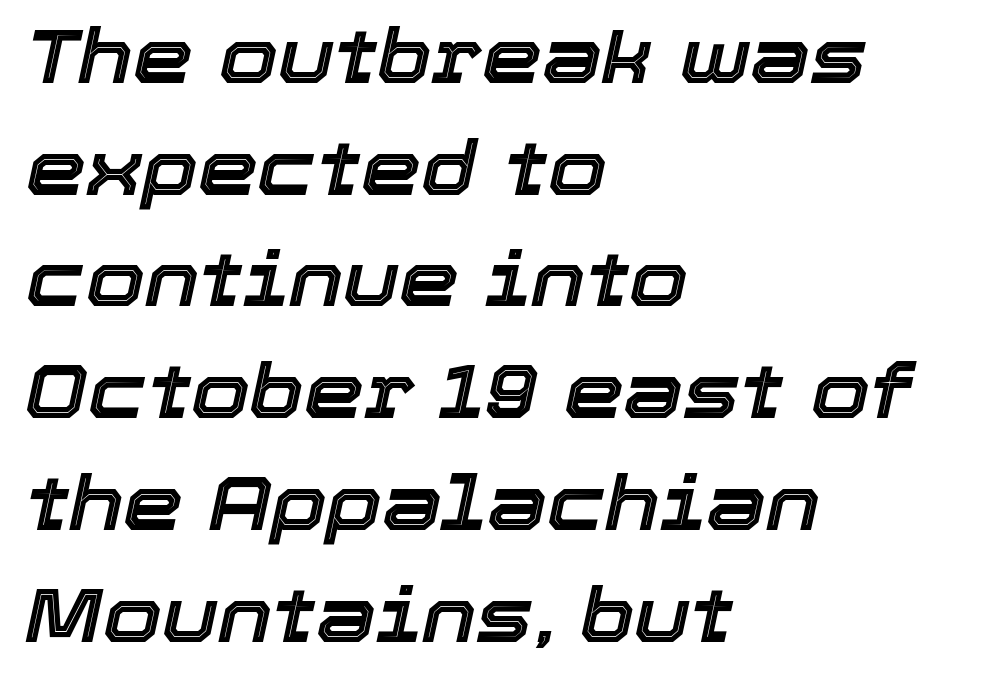
The image shows 76 px text type, italic (leaning right); set left-aligned, normal line spacing (1.47x), normal letter spacing, not underlined; a medium x-height.
